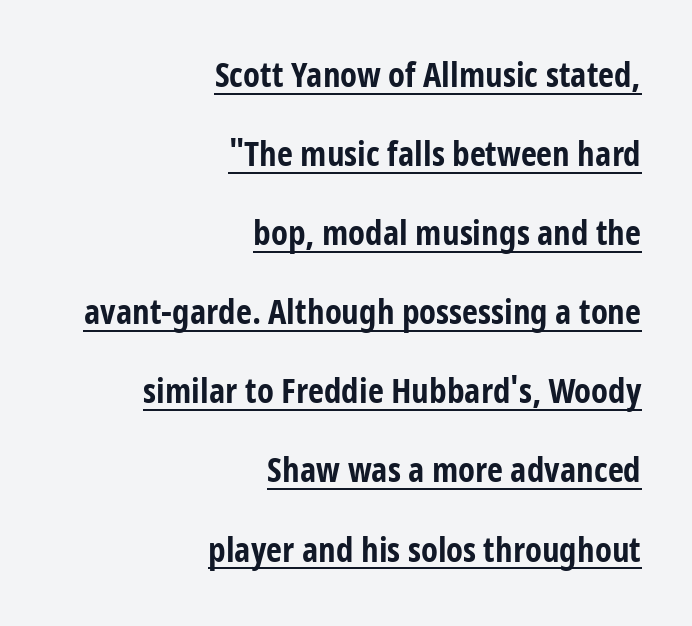
{"serif": "no", "italic": "no", "bold": "yes", "weight": "bold", "width": "condensed", "stroke_contrast": "low", "x_height": "medium", "monospaced": "no", "underline": "yes", "align": "right", "line_spacing": "loose", "line_spacing_ratio": 2.26, "letter_spacing": "normal", "letter_spacing_em": 0.0, "glyph_px": 35}
